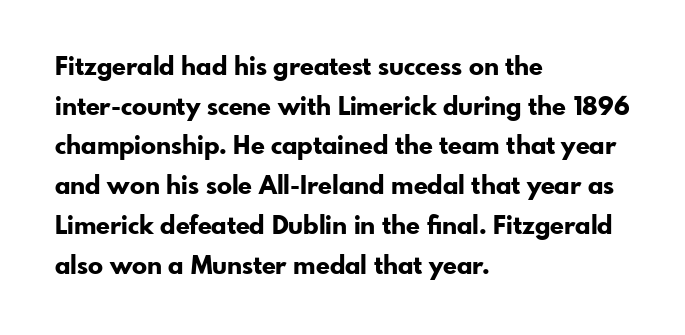
The image shows 25 px bold type, upright; set left-aligned, normal line spacing (1.59x), normal letter spacing, not underlined.
